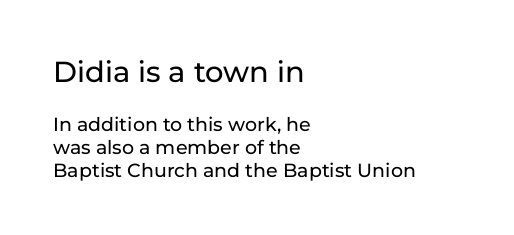
The image shows 29 px sans-serif type, upright; set left-aligned, line spacing 1.22x, normal letter spacing, not underlined; the first (top) block is 1.53x larger; low stroke contrast and a medium x-height.
